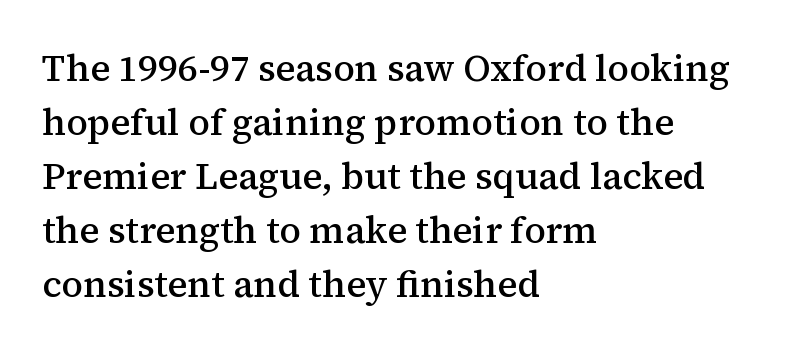
Q: Is the text bold? A: Semi-bold.
Q: Is the text italic (slanted)? A: No, it is upright.
Q: Is the typeface a serif or a sans-serif typeface? A: Serif.
Q: Is the text underlined? A: No.
Q: How is the paragraph aligned? A: Left-aligned.
Q: Is the spacing between letters normal or unusually wide? A: Normal.
Q: Is the spacing between lines tight, normal or loose? A: Normal.
Q: Width (condensed, normal, or wide)? A: Normal.
Q: Stroke contrast? A: Medium.
Q: x-height? A: Medium.
Q: Monospaced? A: No.
